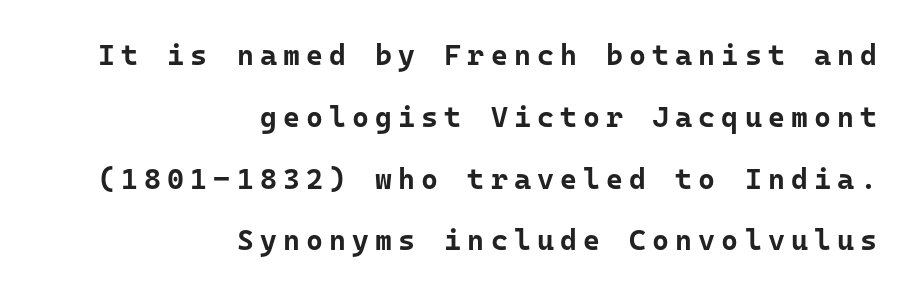
Q: Is the text bold? A: Yes.
Q: Is the text italic (slanted)? A: No, it is upright.
Q: Is the typeface a serif or a sans-serif typeface? A: Sans-serif.
Q: Is the text underlined? A: No.
Q: How is the paragraph aligned? A: Right-aligned.
Q: Is the spacing between letters normal or unusually wide? A: Unusually wide.
Q: Is the spacing between lines tight, normal or loose? A: Loose.
Q: Width (condensed, normal, or wide)? A: Normal.
Q: Stroke contrast? A: Low.
Q: x-height? A: Medium.
Q: Monospaced? A: Yes.
